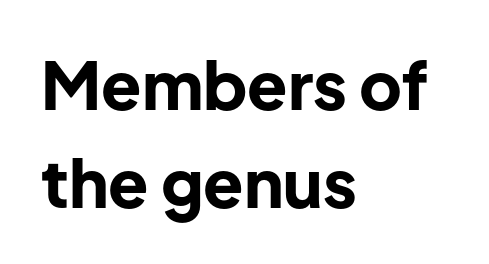
Q: Is the text bold? A: Yes.
Q: Is the text italic (slanted)? A: No, it is upright.
Q: Is the typeface a serif or a sans-serif typeface? A: Sans-serif.
Q: Is the text underlined? A: No.
Q: How is the paragraph aligned? A: Left-aligned.
Q: Is the spacing between letters normal or unusually wide? A: Normal.
Q: Is the spacing between lines tight, normal or loose? A: Normal.
Q: Width (condensed, normal, or wide)? A: Normal.
Q: Stroke contrast? A: Low.
Q: x-height? A: Medium.
Q: Monospaced? A: No.
